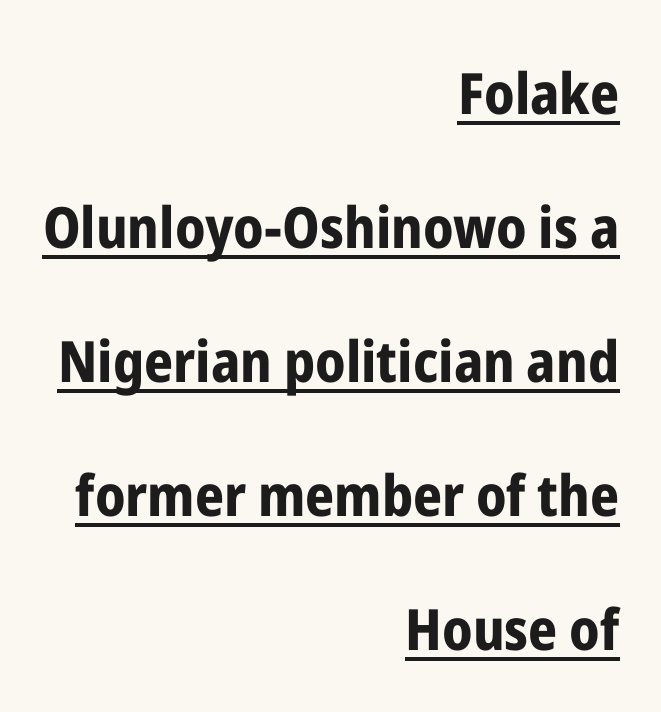
{"serif": "no", "italic": "no", "bold": "yes", "weight": "bold", "width": "condensed", "stroke_contrast": "low", "x_height": "medium", "monospaced": "no", "underline": "yes", "align": "right", "line_spacing": "loose", "line_spacing_ratio": 2.35, "letter_spacing": "normal", "letter_spacing_em": 0.0, "glyph_px": 57}
